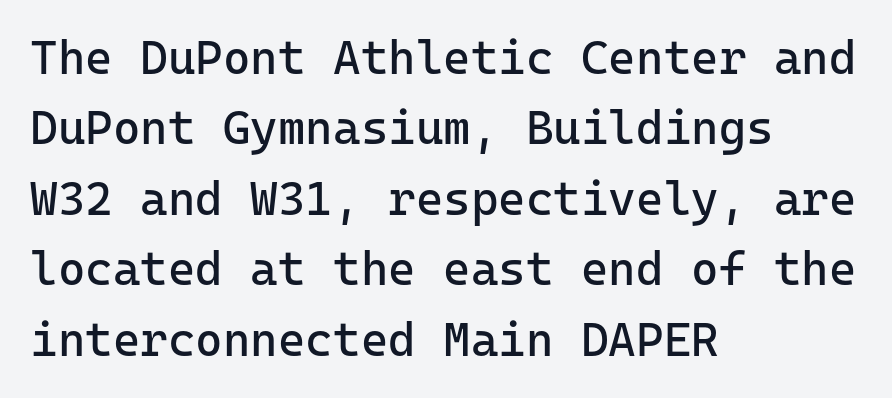
The image shows 47 px regular-weight sans-serif type, upright, monospaced; set left-aligned, normal line spacing (1.5x), normal letter spacing, not underlined; low stroke contrast and a medium x-height.
